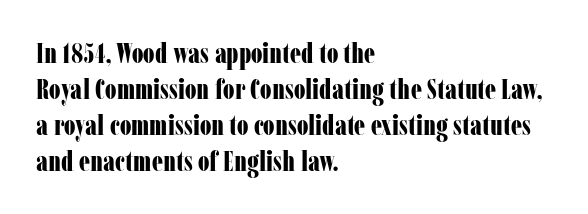
The glyphs are unaccompanied by any horizontal stroke below them. The strokes are fattened all the way to bold. Character widths vary here, with narrow letters taking less room than wide ones. Students, observe: this is what conventionally led text looks like. One-word summary of the alignment: left. These lines are composed in type with serifs.
